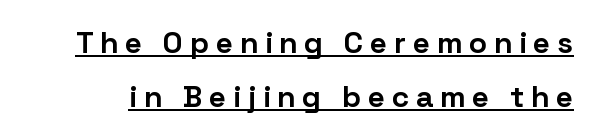
Each glyph is drawn with heavy, bold strokes. The words here are underlined. Observe the absence of serifs on each vertical stroke in this sample. Character widths vary here, with narrow letters taking less room than wide ones. The axis of the letterforms is exactly vertical. The letters are spread apart with noticeably loose tracking.
